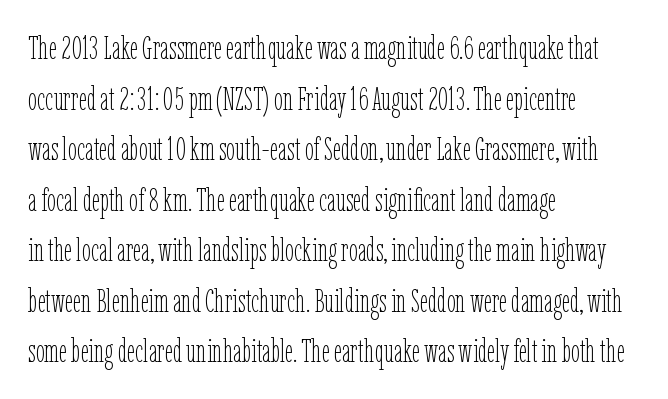
Each word holds together tightly as a unit, with standard inter-letter gaps. A classic flush-left, rag-right setting is used for this passage. The typesetting does not lean heavy: it is not bold. Looks like regular typesetting: each glyph gets only the width it needs. The space between consecutive lines is moderate. A clean baseline with only descenders dipping below it.
